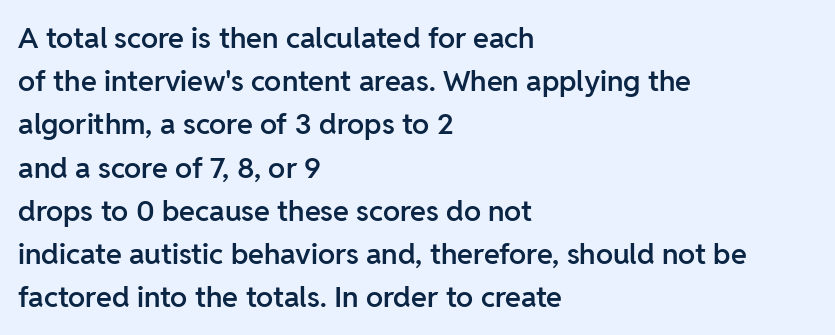
Q: Is the text bold? A: Semi-bold.
Q: Is the text italic (slanted)? A: No, it is upright.
Q: Is the typeface a serif or a sans-serif typeface? A: Sans-serif.
Q: Is the text underlined? A: No.
Q: How is the paragraph aligned? A: Left-aligned.
Q: Is the spacing between letters normal or unusually wide? A: Normal.
Q: Is the spacing between lines tight, normal or loose? A: Normal.
Q: Width (condensed, normal, or wide)? A: Normal.
Q: Stroke contrast? A: Low.
Q: x-height? A: Medium.
Q: Monospaced? A: No.
